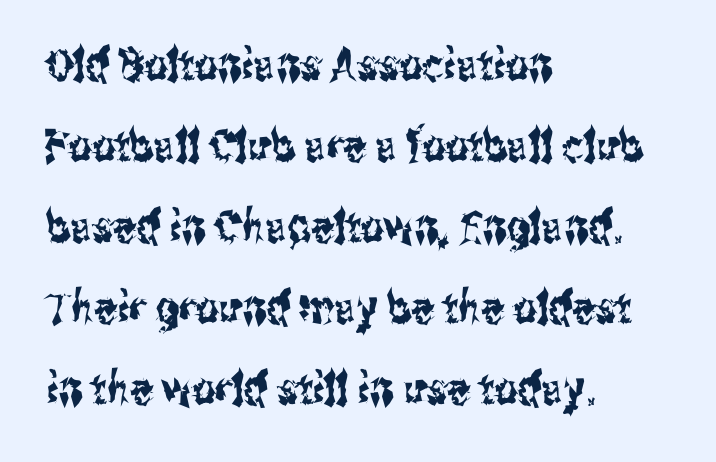
Q: Is the text italic (slanted)? A: No, it is upright.
Q: Is the typeface a serif or a sans-serif typeface? A: Sans-serif.
Q: Is the text underlined? A: No.
Q: How is the paragraph aligned? A: Left-aligned.
Q: Is the spacing between letters normal or unusually wide? A: Normal.
Q: Width (condensed, normal, or wide)? A: Condensed.
Q: Stroke contrast? A: Medium.
Q: x-height? A: Medium.
Q: Monospaced? A: No.
